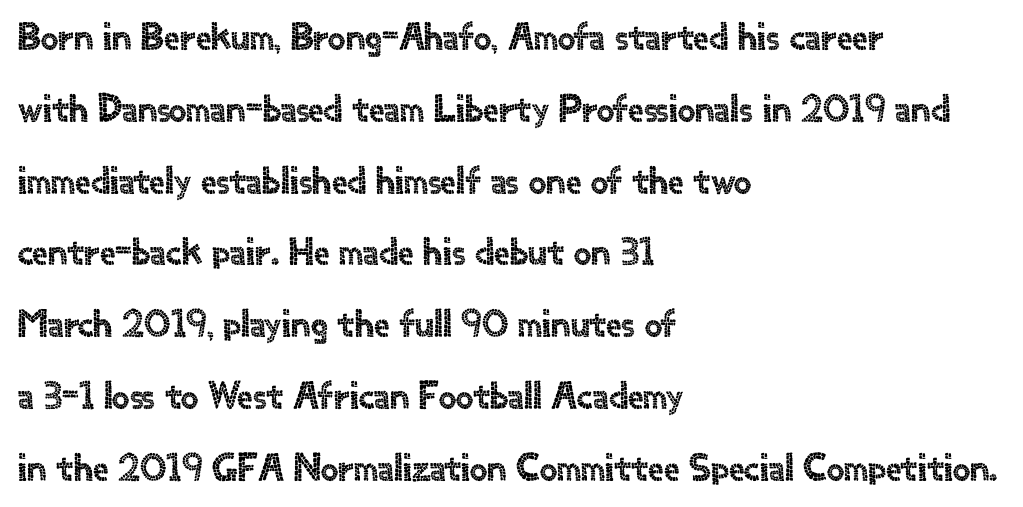
The image shows 39 px sans-serif type, upright; set left-aligned, line spacing 1.84x, normal letter spacing, not underlined; a small x-height.
